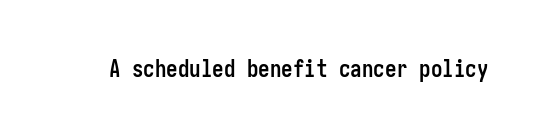
The image shows 23 px bold type, upright; set normal letter spacing, not underlined.
